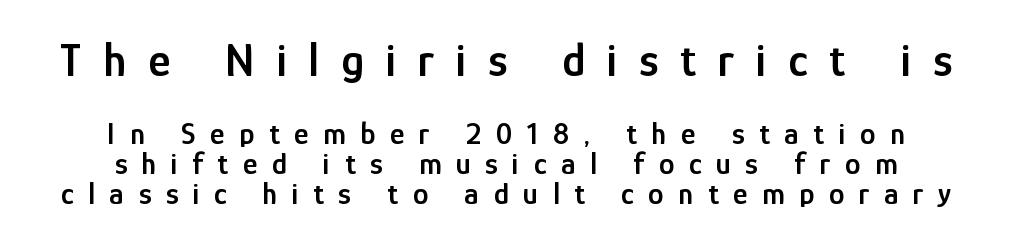
The image shows 47 px semibold, condensed sans-serif type, upright; set centered, tight line spacing (0.97x), unusually wide letter spacing (+0.47 em), not underlined; the first (top) block is 1.52x larger; low stroke contrast and a medium x-height.
